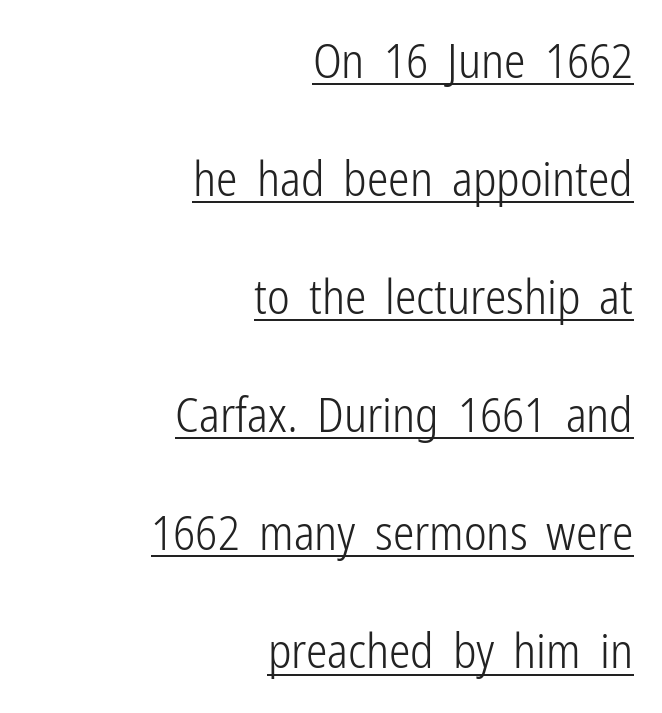
A student would call this right alignment; a typographer would say flush right, rag left. This is underlined copy, the kind a proofreader might mark for attention. Looks like regular typesetting: each glyph gets only the width it needs. Vertically, the passage feels expansive, rows floating well apart. Stem width sits at or under what a default text font uses.
